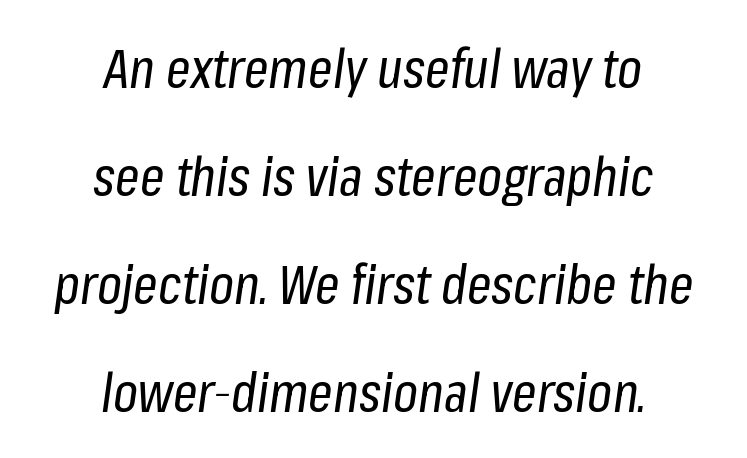
The space beneath each line is pristine and unruled. No heavy texture on the line: the type isn't bold. Here the designer chose a conventional face with non-uniform glyph widths. In terms of leading, this rendering errs on the spacious side. The lines in this sample share a center point and differ in where they start and stop. Each word holds together tightly as a unit, with standard inter-letter gaps.
